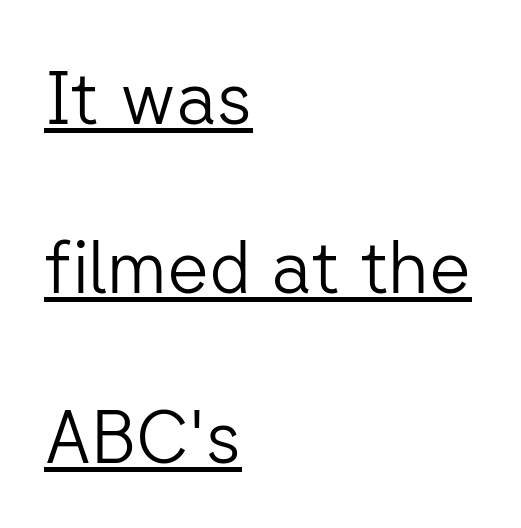
{"serif": "no", "italic": "no", "bold": "no", "weight": "light", "width": "normal", "stroke_contrast": "low", "x_height": "medium", "monospaced": "no", "underline": "yes", "align": "left", "line_spacing": "loose", "line_spacing_ratio": 2.32, "letter_spacing": "normal", "letter_spacing_em": 0.0, "glyph_px": 73}
